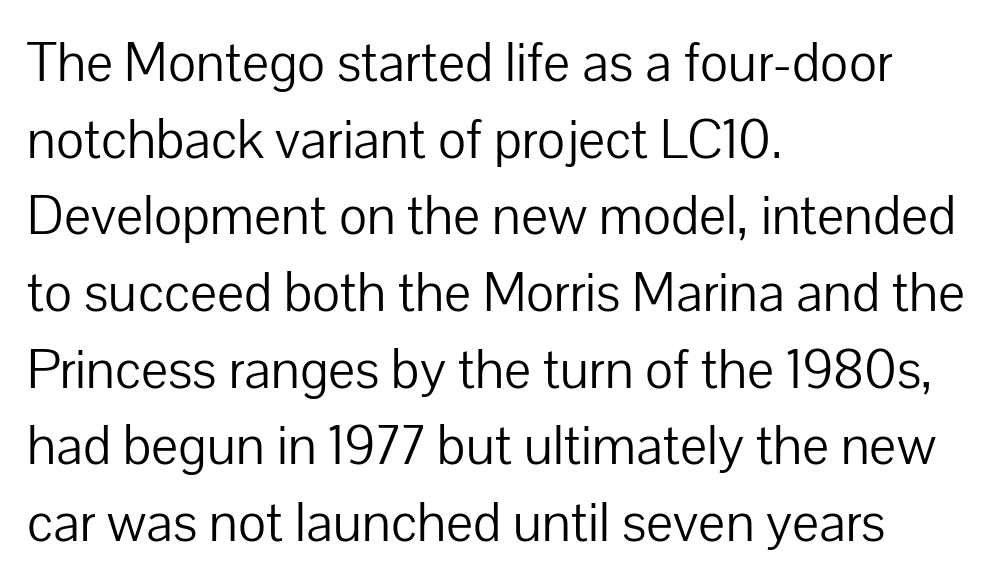
The image shows 54 px light sans-serif type, upright; set left-aligned, normal line spacing (1.42x), normal letter spacing, not underlined; low stroke contrast and a medium x-height.
